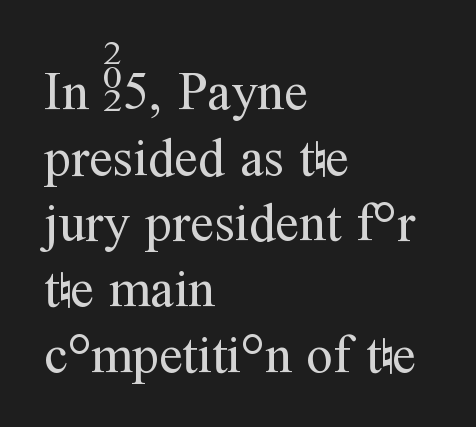
The passage shown is typed in a proportional face where columns would drift. Ascenders rise straight up at ninety degrees. The letterforms sit shoulder to shoulder at normal distance. Note: serifs present on the glyphs. The specimen omits any rule beneath the text block's lines.
